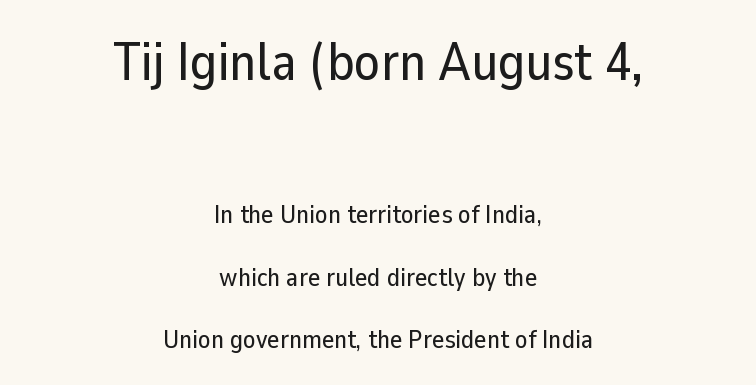
Q: Is the text italic (slanted)? A: No, it is upright.
Q: Is the typeface a serif or a sans-serif typeface? A: Sans-serif.
Q: Is the text underlined? A: No.
Q: How is the paragraph aligned? A: Centered.
Q: Is the spacing between letters normal or unusually wide? A: Normal.
Q: Is the spacing between lines tight, normal or loose? A: Loose.
Q: Which block of text is set in a larger size, the first (top) or the second (bottom)? A: The first (top) one.
Q: Width (condensed, normal, or wide)? A: Normal.
Q: Stroke contrast? A: Low.
Q: x-height? A: Medium.
Q: Monospaced? A: No.
